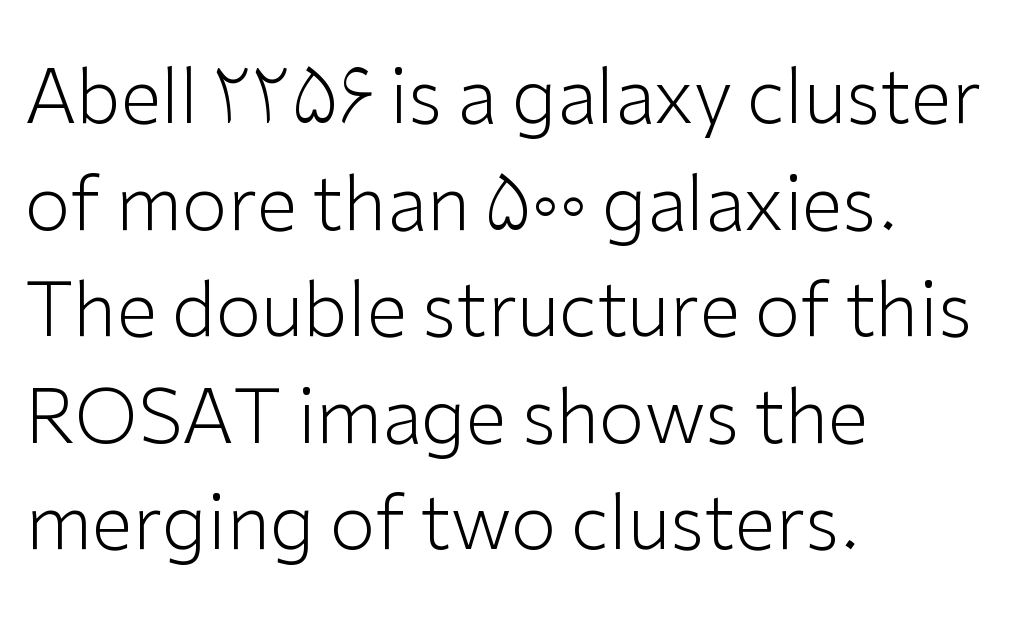
The image shows 74 px light sans-serif type, upright; set left-aligned, normal line spacing (1.44x), normal letter spacing, not underlined; low stroke contrast and a medium x-height.
